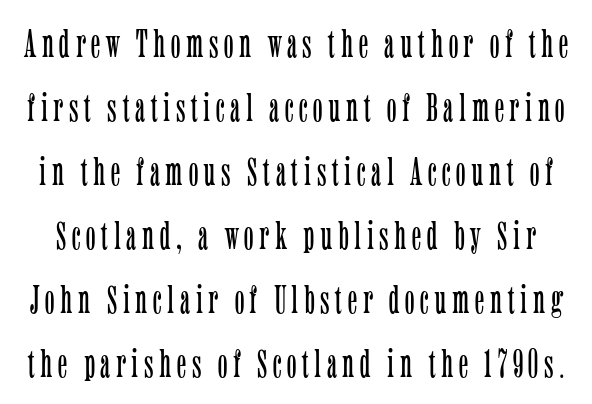
The image shows 40 px light, condensed serif type, upright; set normal line spacing (1.6x), not underlined; low stroke contrast and a medium x-height.
